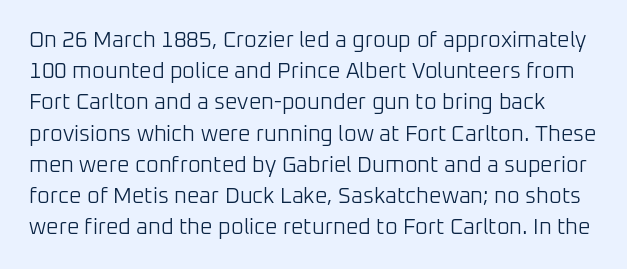
{"italic": "no", "bold": "no", "underline": "no", "line_spacing": "normal", "line_spacing_ratio": 1.42, "letter_spacing": "normal", "letter_spacing_em": 0.0, "glyph_px": 22}
